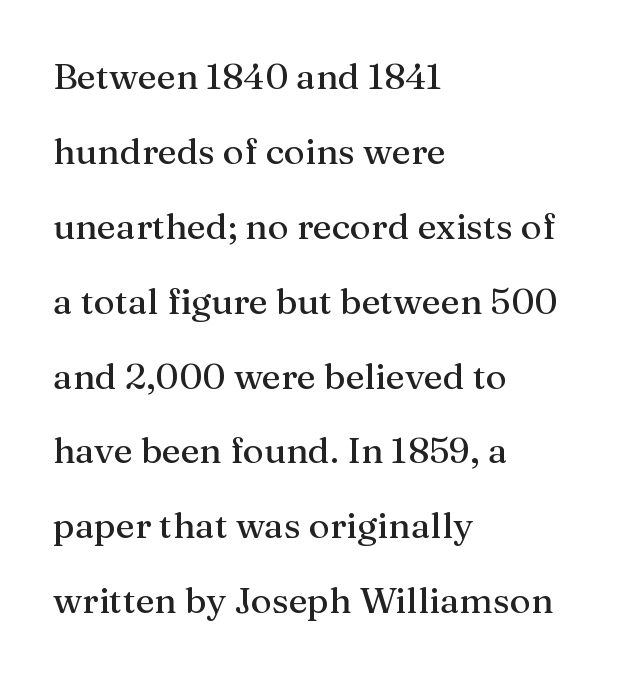
This is the regular roman posture of the typeface. The strip under each line holds only bare page. The compositor pushed each line to the left boundary. The lines are spread far apart with generous leading. Classification — serif.
